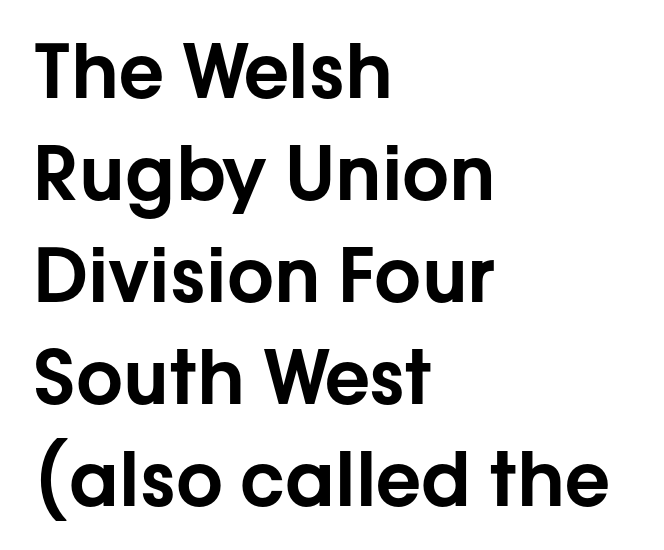
Q: Is the text italic (slanted)? A: No, it is upright.
Q: Is the typeface a serif or a sans-serif typeface? A: Sans-serif.
Q: Is the text underlined? A: No.
Q: How is the paragraph aligned? A: Left-aligned.
Q: Is the spacing between letters normal or unusually wide? A: Normal.
Q: Is the spacing between lines tight, normal or loose? A: Normal.
Q: Width (condensed, normal, or wide)? A: Normal.
Q: Stroke contrast? A: Low.
Q: x-height? A: Medium.
Q: Monospaced? A: No.
